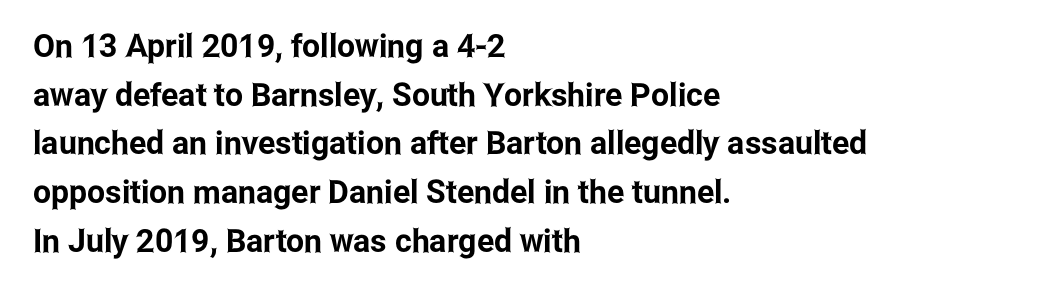
Letter spacing: default. Anything drawn beneath the words? Only blank space. The rendering uses a moderate line-height, typical for paragraphs. Style check: upright.
